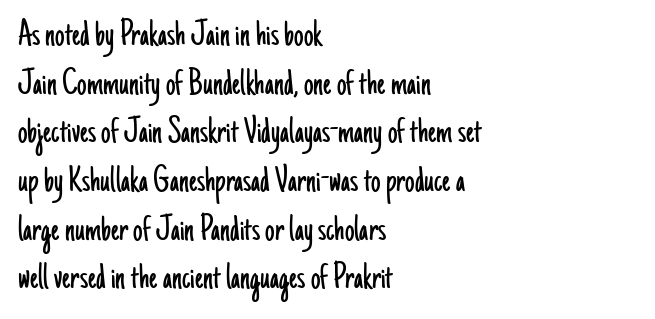
The face used here is a sans, in the tradition of grotesques and geometrics. Character widths vary here, with narrow letters taking less room than wide ones. Lines of text with bare space underneath. The leading is moderate, giving the passage an even texture.
